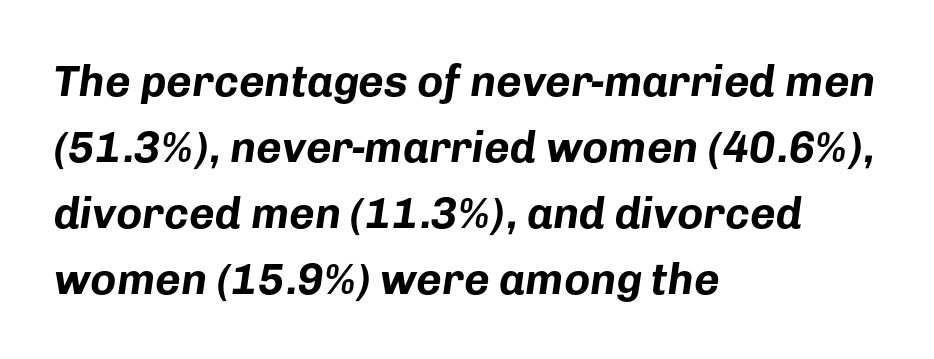
{"italic": "yes", "lean": "right", "slant_degrees": 8, "bold": "yes", "weight": "bold", "width": "normal", "stroke_contrast": "low", "x_height": "medium", "monospaced": "no", "underline": "no", "align": "left", "line_spacing": "normal", "line_spacing_ratio": 1.5, "letter_spacing": "normal", "letter_spacing_em": 0.0, "glyph_px": 44}
